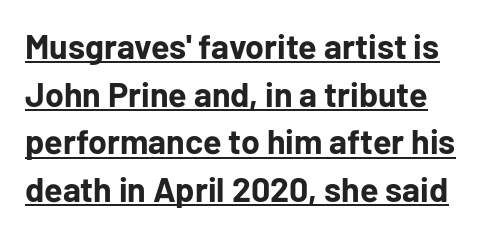
Q: Is the text bold? A: Yes.
Q: Is the text italic (slanted)? A: No, it is upright.
Q: Is the typeface a serif or a sans-serif typeface? A: Sans-serif.
Q: Is the text underlined? A: Yes.
Q: Is the spacing between letters normal or unusually wide? A: Normal.
Q: Is the spacing between lines tight, normal or loose? A: Normal.
Q: Width (condensed, normal, or wide)? A: Normal.
Q: Stroke contrast? A: Low.
Q: x-height? A: Medium.
Q: Monospaced? A: No.
